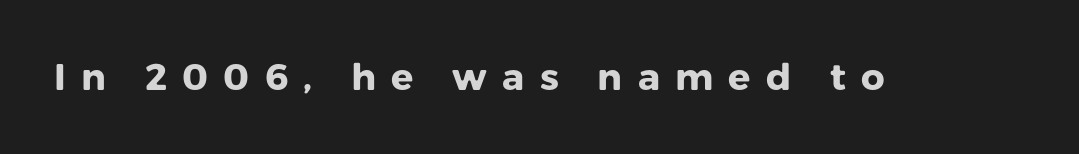
{"serif": "no", "italic": "no", "bold": "yes", "weight": "heavy", "width": "normal", "stroke_contrast": "low", "x_height": "medium", "monospaced": "no", "underline": "no", "letter_spacing": "wide", "letter_spacing_em": 0.41, "glyph_px": 37}
